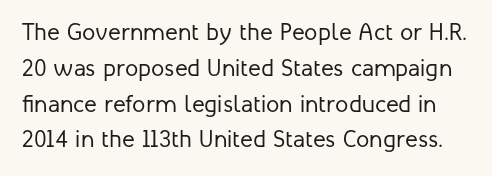
Caption: face not bold, strokes unweighted. Nobody drew a line under any word here. Every stem runs plumb, perpendicular to the baseline. The space between consecutive lines is moderate.
